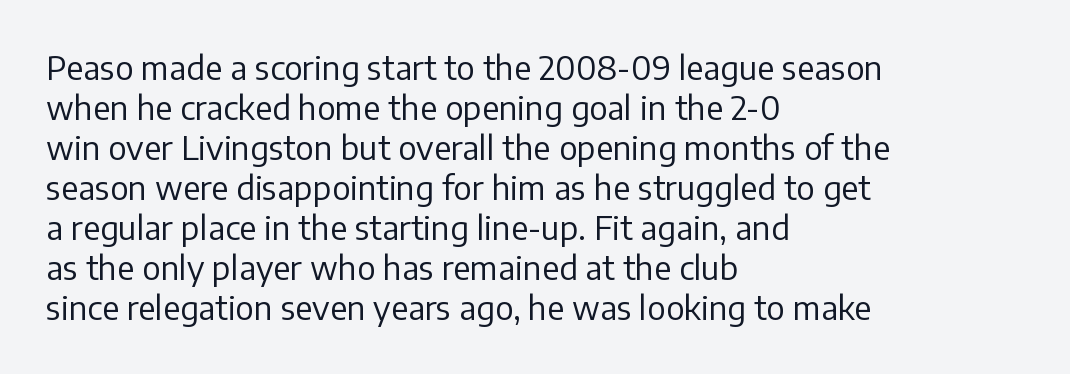
Q: Is the text bold? A: No.
Q: Is the text italic (slanted)? A: No, it is upright.
Q: Is the typeface a serif or a sans-serif typeface? A: Sans-serif.
Q: Is the text underlined? A: No.
Q: How is the paragraph aligned? A: Left-aligned.
Q: Is the spacing between letters normal or unusually wide? A: Normal.
Q: Width (condensed, normal, or wide)? A: Normal.
Q: Stroke contrast? A: Low.
Q: x-height? A: Medium.
Q: Monospaced? A: No.
